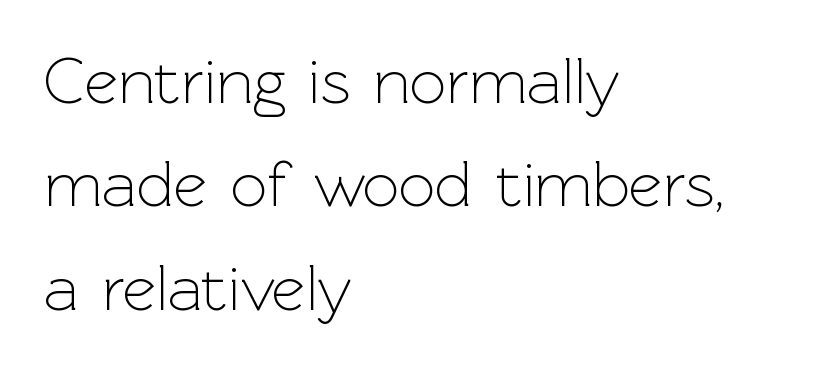
Q: Is the text bold? A: No.
Q: Is the text italic (slanted)? A: No, it is upright.
Q: Is the typeface a serif or a sans-serif typeface? A: Sans-serif.
Q: Is the text underlined? A: No.
Q: How is the paragraph aligned? A: Left-aligned.
Q: Is the spacing between letters normal or unusually wide? A: Normal.
Q: Is the spacing between lines tight, normal or loose? A: Normal.
Q: Width (condensed, normal, or wide)? A: Normal.
Q: x-height? A: Medium.
Q: Monospaced? A: No.
